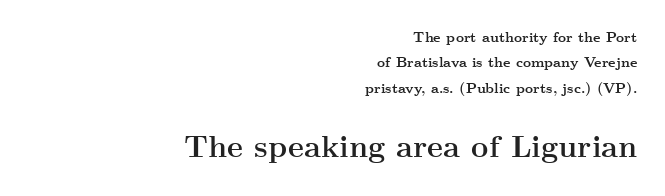
The image shows 30 px semibold, wide serif type, upright; set right-aligned, line spacing 1.82x, normal letter spacing, not underlined; the second (bottom) block is 2.14x larger; medium stroke contrast and a small x-height.
